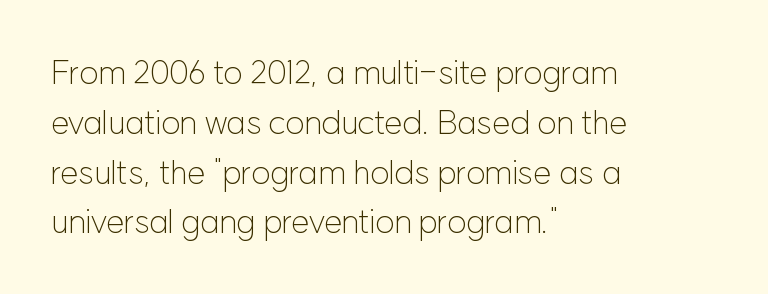
Just letters on the line, the space beneath them empty. Left-aligned paragraph, ragged on the right. No italicization has been applied; the sample stays upright. This sample uses a sans-serif face. Heaviness? Minimal to ordinary, like unemphasized prose.
